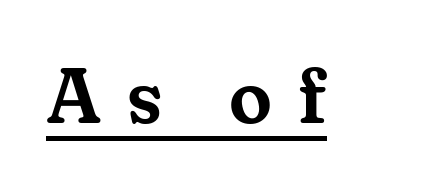
Q: Is the text italic (slanted)? A: No, it is upright.
Q: Is the typeface a serif or a sans-serif typeface? A: Serif.
Q: Is the text underlined? A: Yes.
Q: Is the spacing between letters normal or unusually wide? A: Unusually wide.
Q: Width (condensed, normal, or wide)? A: Normal.
Q: Stroke contrast? A: Medium.
Q: x-height? A: Small.
Q: Monospaced? A: No.
